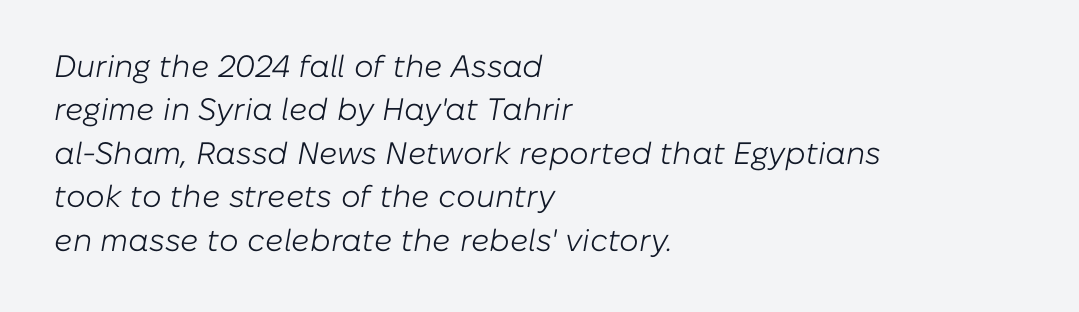
Q: Is the text bold? A: No.
Q: Is the text italic (slanted)? A: Yes, it leans right by about 10 degrees.
Q: Is the text underlined? A: No.
Q: How is the paragraph aligned? A: Left-aligned.
Q: Is the spacing between letters normal or unusually wide? A: Normal.
Q: Is the spacing between lines tight, normal or loose? A: Normal.
Q: Width (condensed, normal, or wide)? A: Normal.
Q: Stroke contrast? A: Low.
Q: x-height? A: Medium.
Q: Monospaced? A: No.
